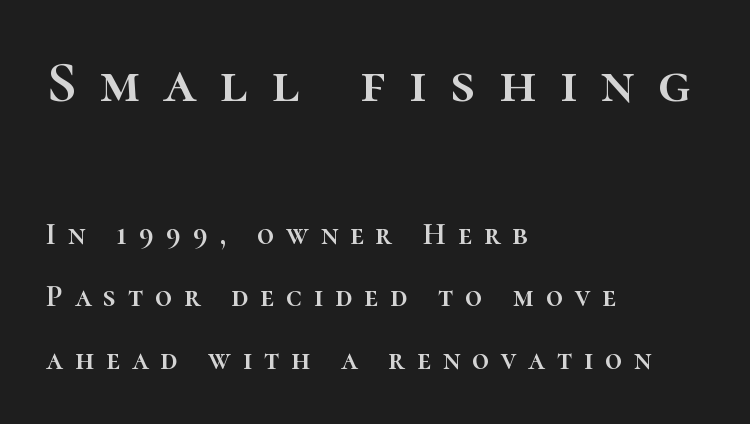
Posture: vertical. This sample has the flowing, uneven cadence of proportional lettering. Descenders are the only things crossing below the line. A typesetter would call this heavily tracked-out type.
